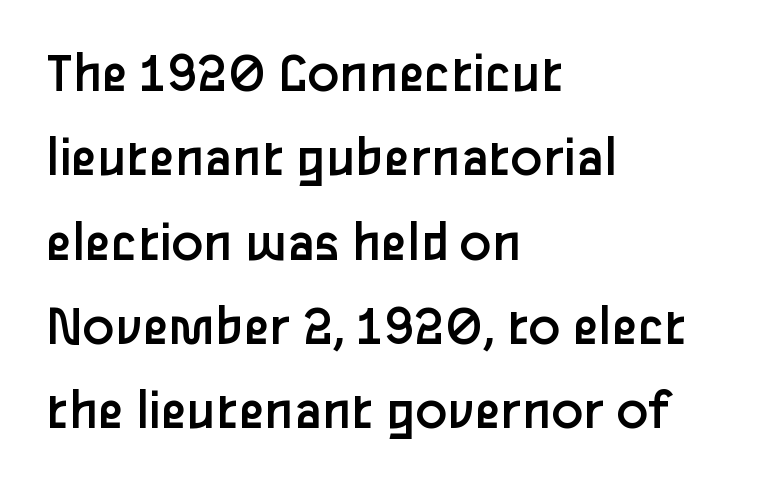
The image shows 59 px regular-weight sans-serif type, upright; set left-aligned, normal line spacing (1.43x), normal letter spacing, not underlined; low stroke contrast and a medium x-height.
